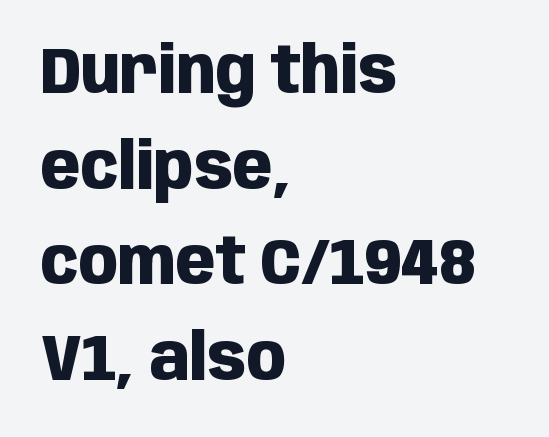
Unlike italic type, these characters show no tilt at all. These lines stack with their left ends in a neat column. These words are printed bold, with thick strokes throughout. The passage shown is not underscored anywhere.
